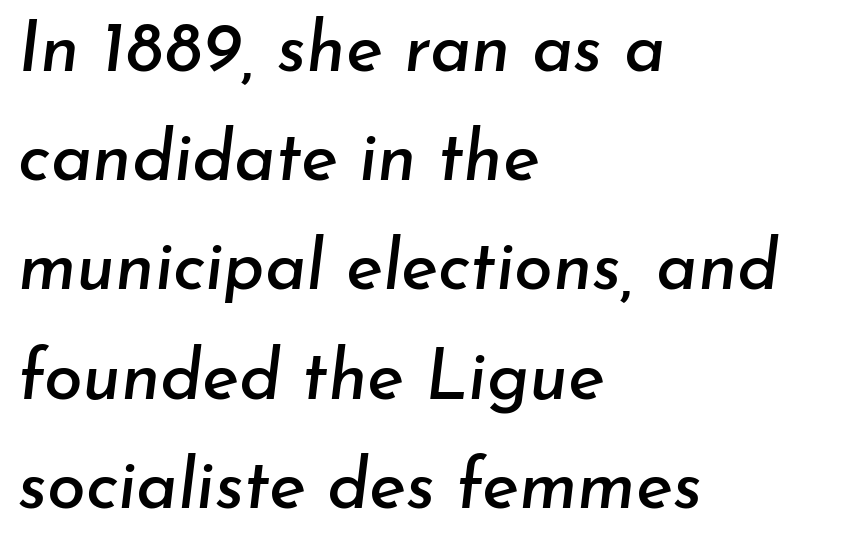
The image shows 70 px text type, italic (leaning right); set left-aligned, normal line spacing (1.56x), normal letter spacing, not underlined; low stroke contrast and a small x-height.
